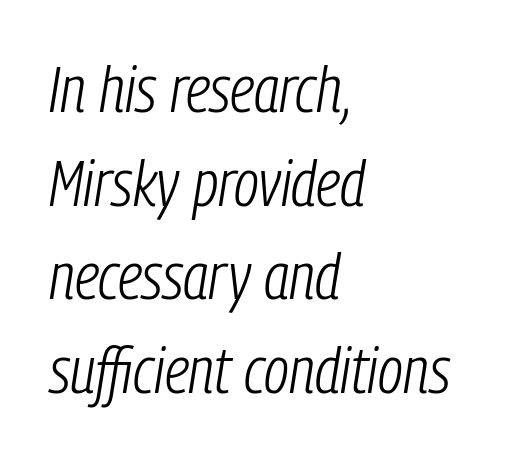
Each line starts at the same left margin while the right side varies. Tracking value appears to be zero — textbook default spacing. Bold? No — there's no thickening of the strokes. Slant detected: the letters are inclined.
